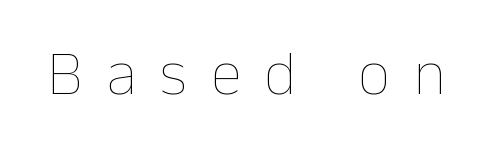
{"italic": "no", "bold": "no", "weight": "thin", "width": "normal", "stroke_contrast": "low", "x_height": "medium", "monospaced": "no", "underline": "no", "letter_spacing": "wide", "letter_spacing_em": 0.38, "glyph_px": 63}
